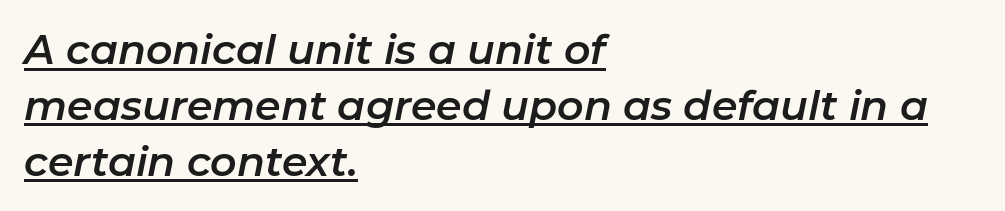
The rendering uses the underline text-decoration. When letters slant like this, we call the style italic. If you measured baseline to baseline, you'd find a middling distance. This rendering leaves character spacing at its baseline value.
